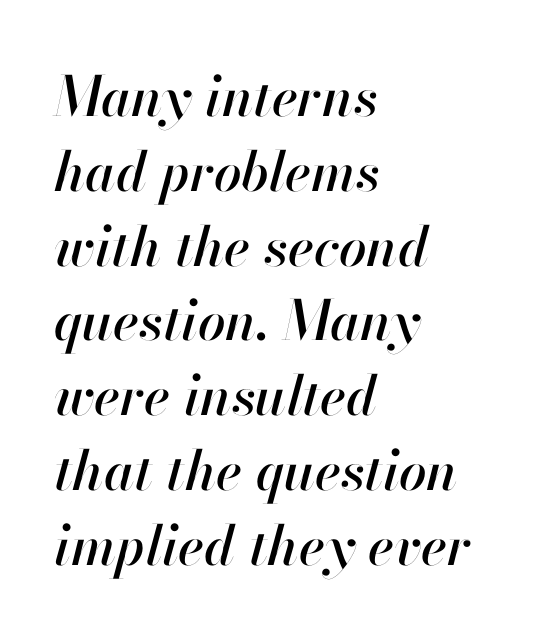
The image shows 55 px text type, italic (leaning right); set left-aligned, normal line spacing (1.36x), normal letter spacing, not underlined; high stroke contrast and a small x-height.
